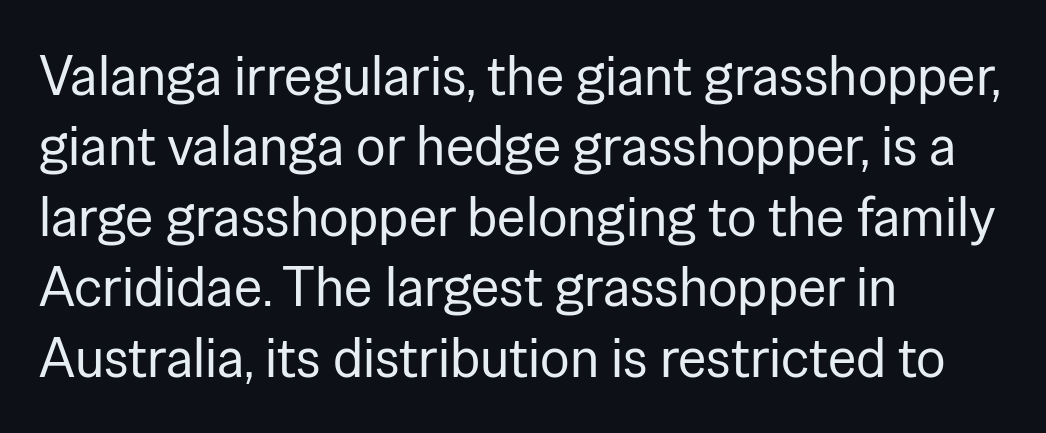
{"serif": "no", "italic": "no", "bold": "no", "weight": "regular", "width": "normal", "stroke_contrast": "low", "x_height": "medium", "monospaced": "no", "underline": "no", "align": "left", "line_spacing": "normal", "line_spacing_ratio": 1.28, "letter_spacing": "normal", "letter_spacing_em": 0.0, "glyph_px": 55}
